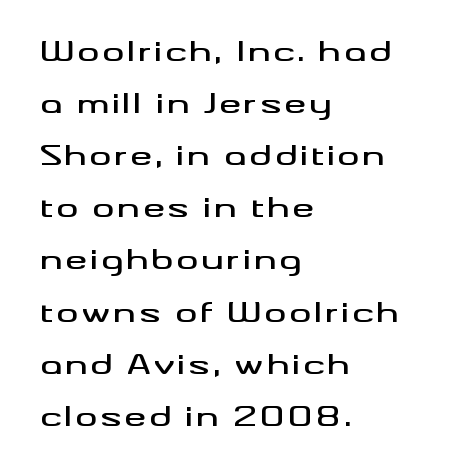
Q: Is the text italic (slanted)? A: No, it is upright.
Q: Is the text underlined? A: No.
Q: How is the paragraph aligned? A: Left-aligned.
Q: Is the spacing between lines tight, normal or loose? A: Loose.
